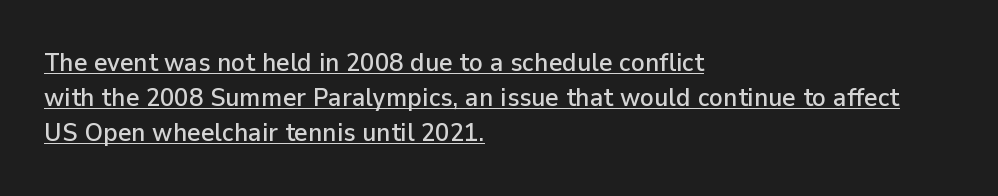
The image shows 26 px text type, upright; set left-aligned, normal line spacing (1.35x), normal letter spacing, underlined.
